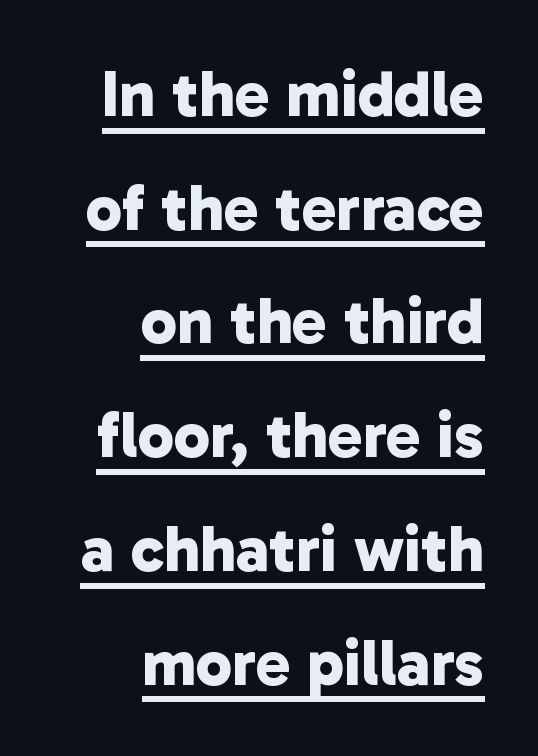
The image shows 65 px bold sans-serif type; set right-aligned, line spacing 1.75x, normal letter spacing, underlined; low stroke contrast and a medium x-height.
